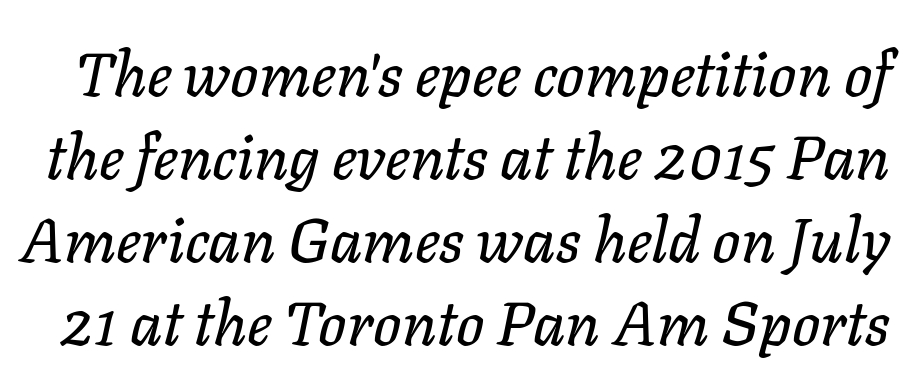
{"italic": "yes", "lean": "right", "slant_degrees": 11, "width": "normal", "stroke_contrast": "low", "x_height": "medium", "monospaced": "no", "underline": "no", "line_spacing": "normal", "line_spacing_ratio": 1.34, "letter_spacing": "normal", "letter_spacing_em": 0.0, "glyph_px": 62}
